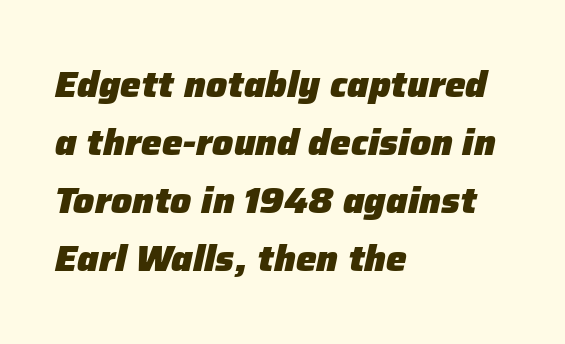
{"italic": "yes", "lean": "right", "slant_degrees": 12, "bold": "yes", "weight": "heavy", "width": "normal", "stroke_contrast": "low", "x_height": "medium", "monospaced": "no", "underline": "no", "align": "left", "line_spacing": "normal", "line_spacing_ratio": 1.57, "letter_spacing": "normal", "letter_spacing_em": 0.0, "glyph_px": 37}
